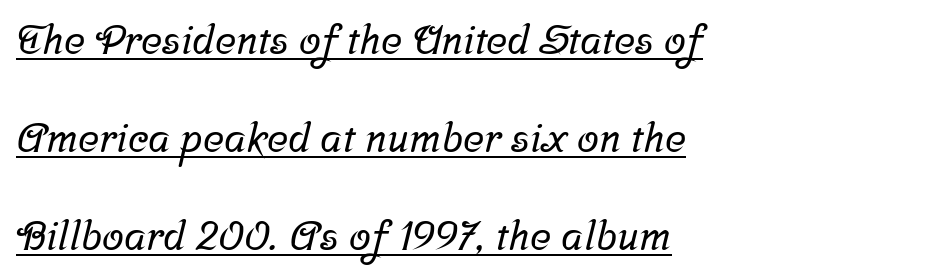
Q: Is the text underlined? A: Yes.
Q: How is the paragraph aligned? A: Left-aligned.
Q: Is the spacing between letters normal or unusually wide? A: Normal.
Q: Is the spacing between lines tight, normal or loose? A: Loose.
Q: Width (condensed, normal, or wide)? A: Normal.
Q: Stroke contrast? A: Low.
Q: x-height? A: Medium.
Q: Monospaced? A: No.
